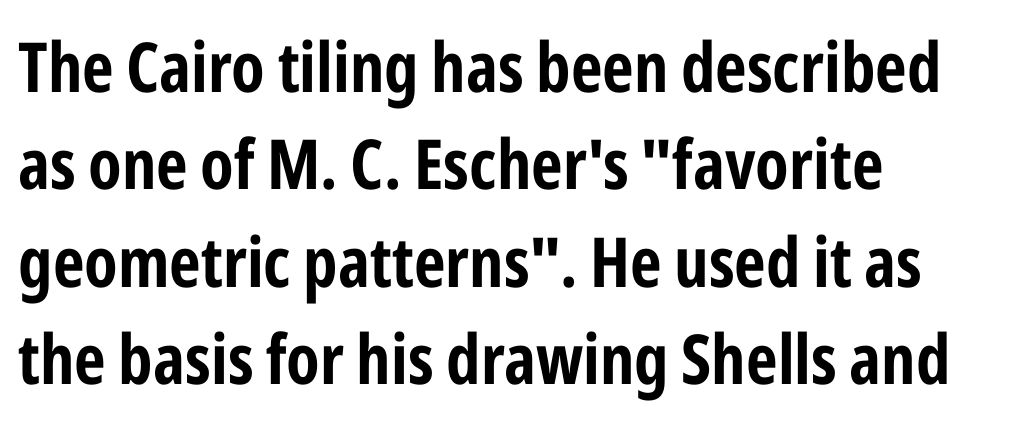
The image shows 69 px bold, condensed sans-serif type, upright; set left-aligned, normal line spacing (1.41x), normal letter spacing, not underlined; low stroke contrast and a medium x-height.
